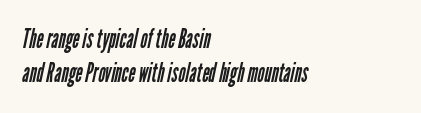
{"bold": "no", "underline": "no", "align": "left", "line_spacing": "normal", "line_spacing_ratio": 1.27, "letter_spacing": "normal", "letter_spacing_em": 0.0, "glyph_px": 27}
